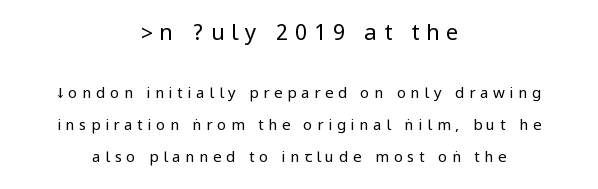
{"italic": "no", "bold": "no", "underline": "no", "align": "center", "line_spacing": "loose", "line_spacing_ratio": 2.15, "letter_spacing": "wide", "letter_spacing_em": 0.31, "larger_block": "first", "size_ratio": 1.47, "glyph_px": 22}
